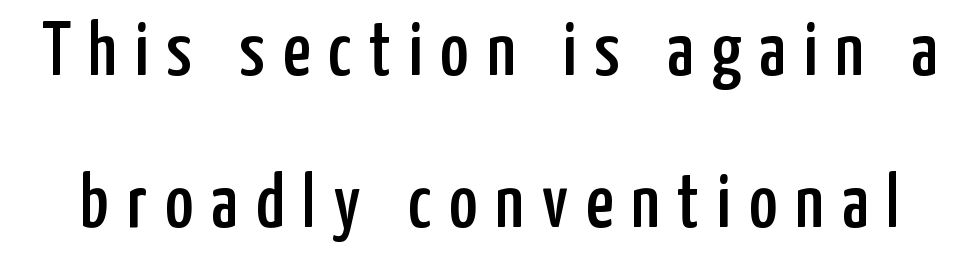
The image shows 77 px condensed sans-serif type, upright; set loose line spacing (1.97x), unusually wide letter spacing (+0.23 em), not underlined; low stroke contrast and a medium x-height.
